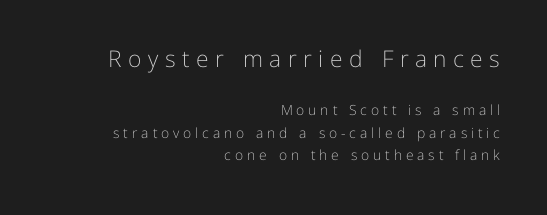
The image shows 23 px text type, upright; set right-aligned, normal line spacing (1.6x), unusually wide letter spacing (+0.28 em), not underlined; the first (top) block is 1.64x larger.
